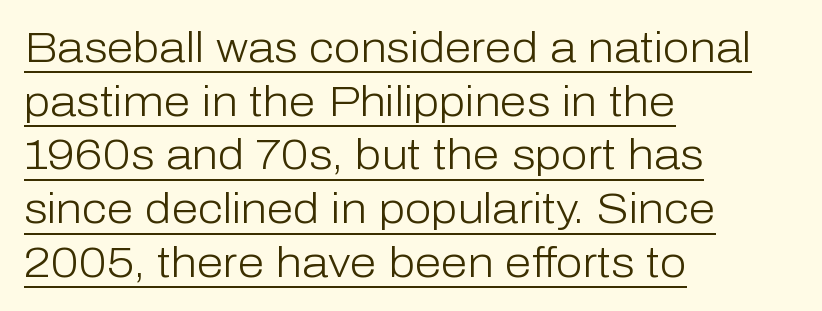
Unlike a traditional serif, this face leaves its strokes unadorned. Reading down the block, your eye returns to a fixed left position each line. Character widths vary here, with narrow letters taking less room than wide ones. It's the straight-up-and-down kind of type.
